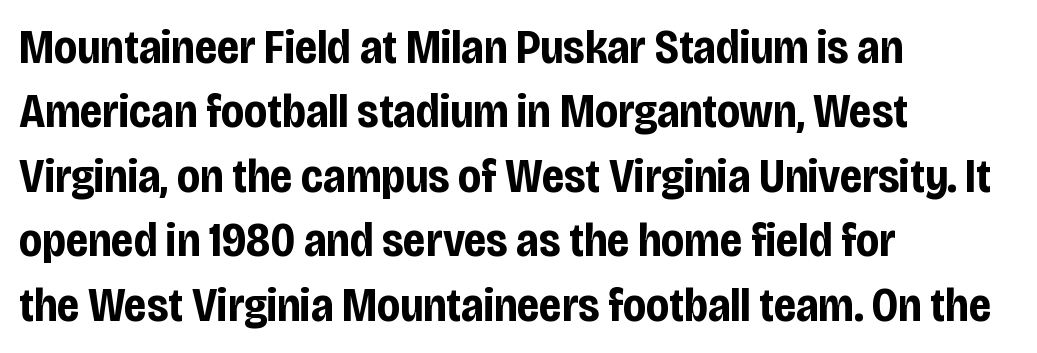
Q: Is the text bold? A: Yes.
Q: Is the text italic (slanted)? A: No, it is upright.
Q: Is the typeface a serif or a sans-serif typeface? A: Sans-serif.
Q: Is the text underlined? A: No.
Q: How is the paragraph aligned? A: Left-aligned.
Q: Is the spacing between letters normal or unusually wide? A: Normal.
Q: Is the spacing between lines tight, normal or loose? A: Normal.
Q: Width (condensed, normal, or wide)? A: Condensed.
Q: Stroke contrast? A: Low.
Q: x-height? A: Large.
Q: Monospaced? A: No.
